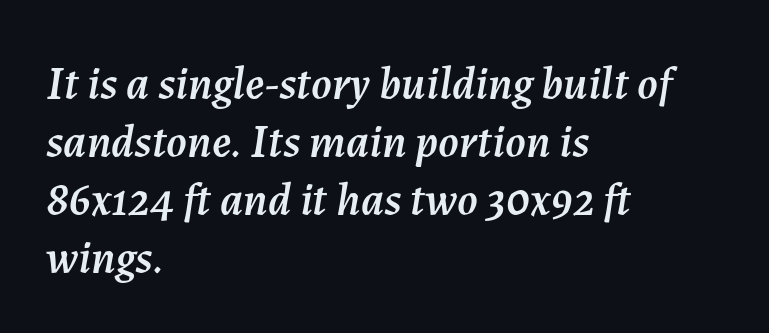
This sample has the flowing, uneven cadence of proportional lettering. Horizontal bands of white between lines are of average thickness. A bare baseline throughout the passage. Casual observation: everything's shoved over to the left.
